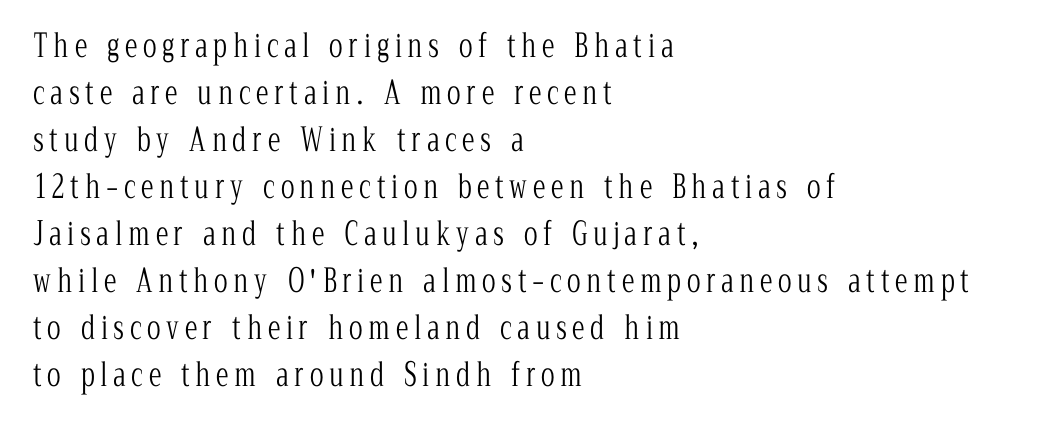
{"serif": "yes", "italic": "no", "bold": "no", "weight": "light", "width": "condensed", "stroke_contrast": "low", "x_height": "medium", "monospaced": "no", "underline": "no", "align": "left", "line_spacing": "normal", "line_spacing_ratio": 1.47, "glyph_px": 32}
